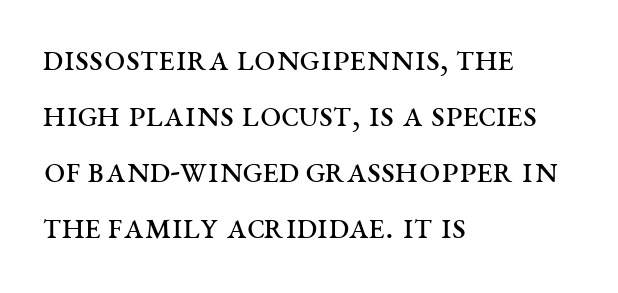
The image shows 38 px regular-weight, wide serif type, upright; set left-aligned, normal line spacing (1.47x), normal letter spacing, not underlined; medium stroke contrast and a large x-height.
